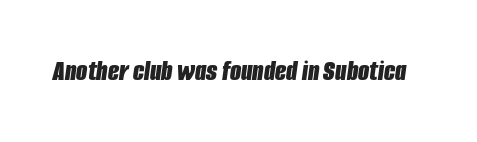
The image shows 29 px bold, condensed type, italic (leaning right); set normal letter spacing, not underlined; low stroke contrast and a large x-height.
